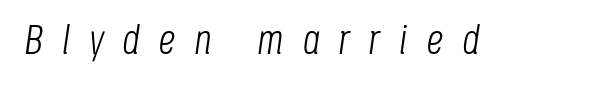
{"italic": "yes", "lean": "right", "slant_degrees": 8, "bold": "no", "weight": "light", "width": "condensed", "stroke_contrast": "low", "x_height": "large", "monospaced": "no", "underline": "no", "letter_spacing": "wide", "letter_spacing_em": 0.45, "glyph_px": 42}
